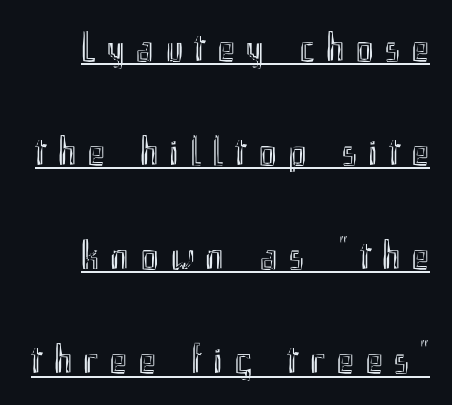
Q: Is the text italic (slanted)? A: No, it is upright.
Q: Is the text underlined? A: Yes.
Q: Is the spacing between letters normal or unusually wide? A: Unusually wide.
Q: Is the spacing between lines tight, normal or loose? A: Loose.
Q: Width (condensed, normal, or wide)? A: Condensed.
Q: x-height? A: Small.
Q: Monospaced? A: No.
